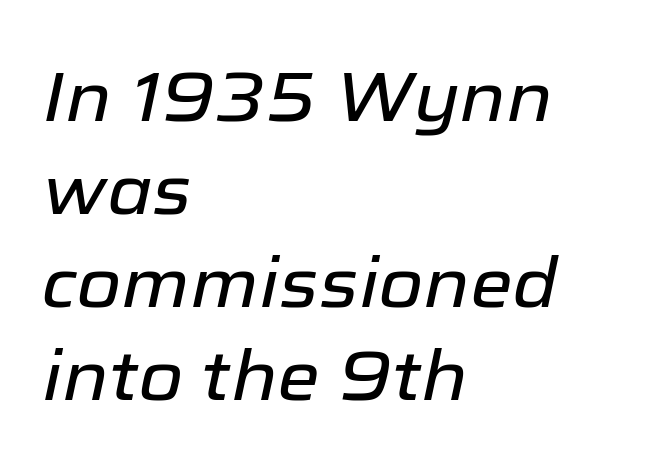
{"italic": "yes", "lean": "right", "slant_degrees": 12, "width": "normal", "stroke_contrast": "low", "x_height": "medium", "monospaced": "no", "underline": "no", "align": "left", "line_spacing": "normal", "line_spacing_ratio": 1.35, "letter_spacing": "normal", "letter_spacing_em": 0.0, "glyph_px": 69}
